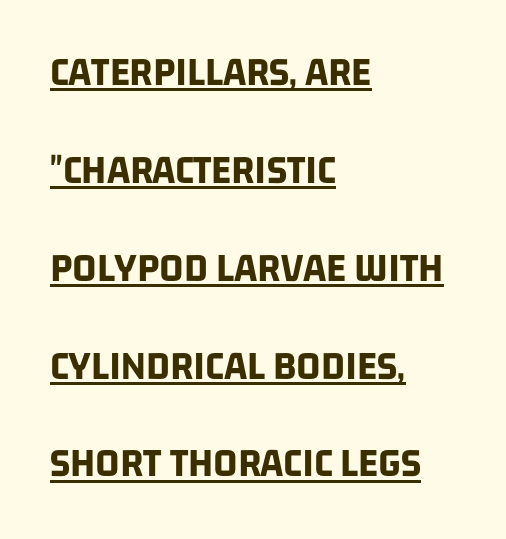
Q: Is the text bold? A: Yes.
Q: Is the typeface a serif or a sans-serif typeface? A: Sans-serif.
Q: Is the text underlined? A: Yes.
Q: How is the paragraph aligned? A: Left-aligned.
Q: Is the spacing between letters normal or unusually wide? A: Normal.
Q: Is the spacing between lines tight, normal or loose? A: Loose.
Q: Width (condensed, normal, or wide)? A: Condensed.
Q: Stroke contrast? A: Low.
Q: x-height? A: Large.
Q: Monospaced? A: No.
